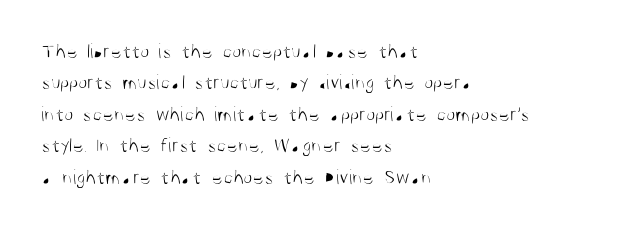
Each row of text sits above clean, open space. Italic? Not at all — the glyphs are vertical. Typeset ragged right — the left edge is the straight one. Each word holds together tightly as a unit, with standard inter-letter gaps. Interline gaps are of average width in this sample.
